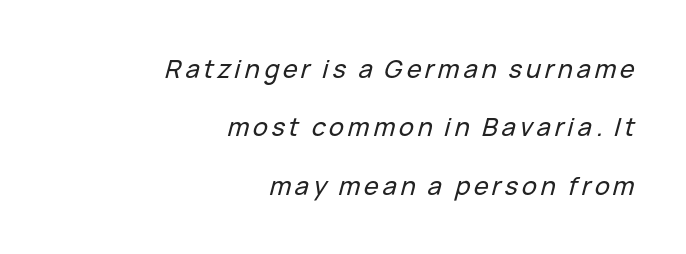
Q: Is the text italic (slanted)? A: Yes, it leans right by about 15 degrees.
Q: Is the text underlined? A: No.
Q: How is the paragraph aligned? A: Right-aligned.
Q: Is the spacing between lines tight, normal or loose? A: Loose.
